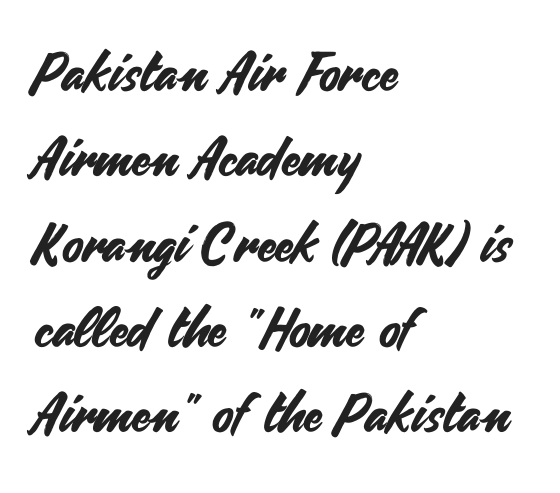
Layout note: lines flush left. A normal amount of white space separates one row of letters from the next. Look at the bottom of the vertical strokes: they stop flat, with no serifs. Just letters on the line, the space beneath them empty. The rendering keeps characters at their native spacing.
